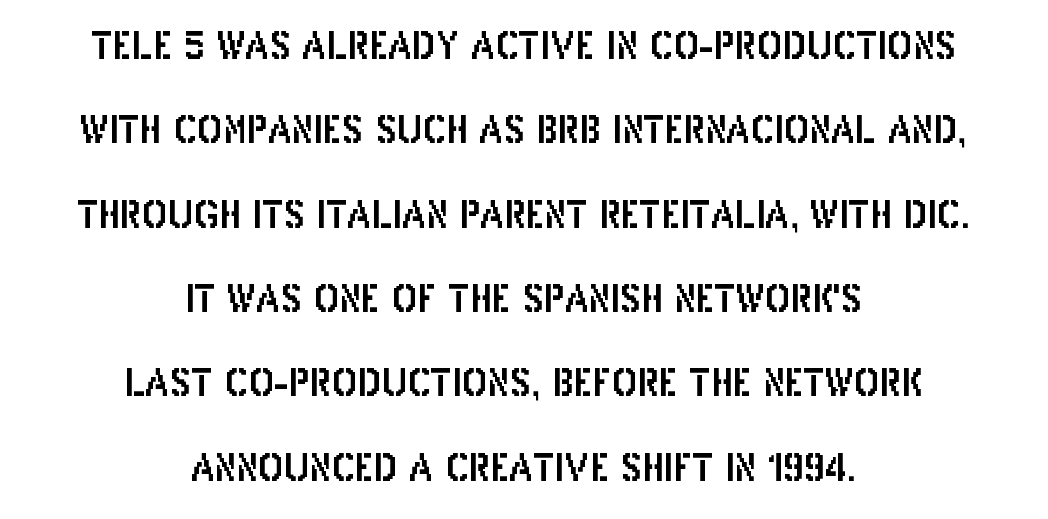
The image shows 38 px condensed sans-serif type, upright; set centered, loose line spacing (2.22x), normal letter spacing, not underlined; low stroke contrast and a large x-height.
